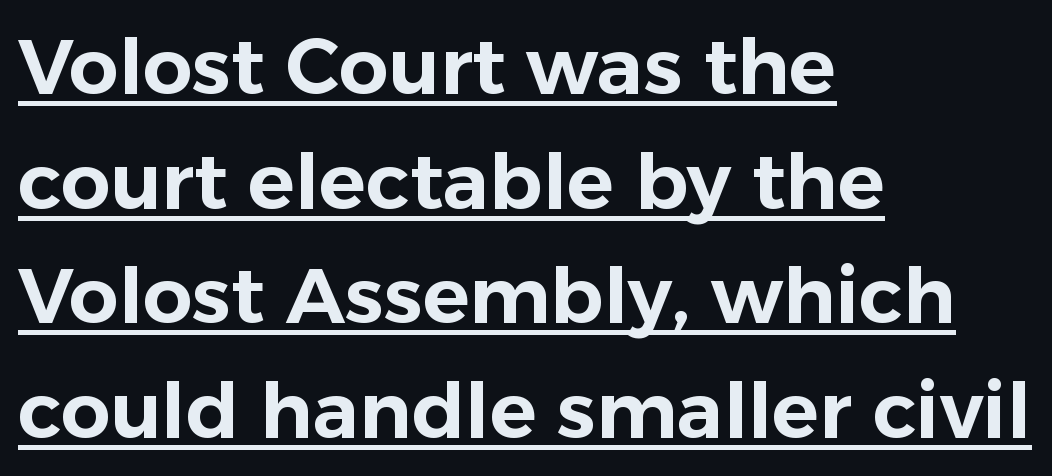
Q: Is the text italic (slanted)? A: No, it is upright.
Q: Is the typeface a serif or a sans-serif typeface? A: Sans-serif.
Q: Is the text underlined? A: Yes.
Q: How is the paragraph aligned? A: Left-aligned.
Q: Is the spacing between letters normal or unusually wide? A: Normal.
Q: Is the spacing between lines tight, normal or loose? A: Normal.
Q: Width (condensed, normal, or wide)? A: Normal.
Q: Stroke contrast? A: Low.
Q: x-height? A: Medium.
Q: Monospaced? A: No.
